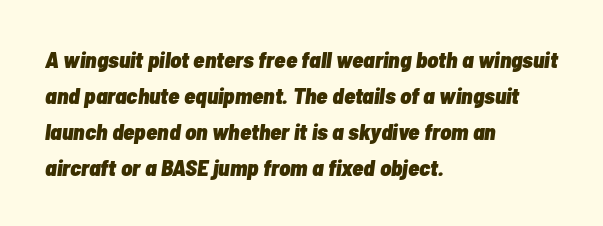
The foot of each line stays bare and open. The rendering uses a moderate line-height, typical for paragraphs. Every character sits at an angle, as italics do. How are the letters spaced? Ordinarily, with no added tracking. The setting favours the left margin, as ordinary paragraphs usually do. In terms of weight, the rendering is a true, heavy bold.
